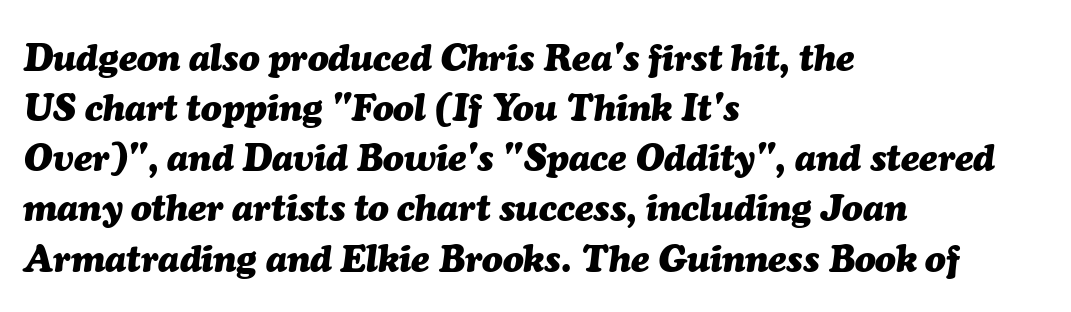
Q: Is the text bold? A: Yes.
Q: Is the text italic (slanted)? A: Yes, it leans right by about 7 degrees.
Q: Is the text underlined? A: No.
Q: How is the paragraph aligned? A: Left-aligned.
Q: Is the spacing between letters normal or unusually wide? A: Normal.
Q: Is the spacing between lines tight, normal or loose? A: Normal.
Q: Width (condensed, normal, or wide)? A: Normal.
Q: Stroke contrast? A: Medium.
Q: x-height? A: Medium.
Q: Monospaced? A: No.
